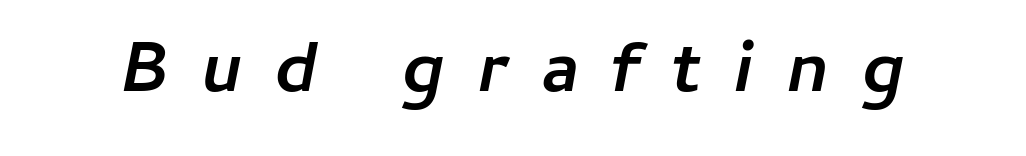
The image shows 72 px semibold type, italic (leaning right); set unusually wide letter spacing (+0.44 em), not underlined; low stroke contrast and a medium x-height.
